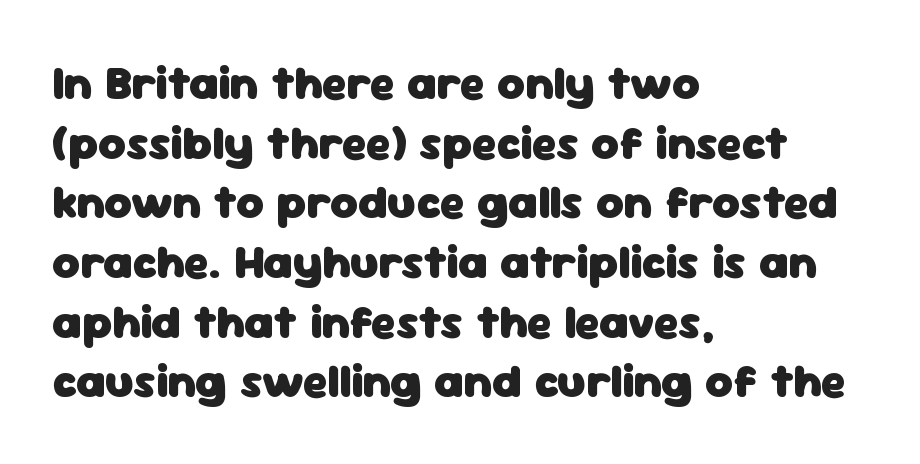
{"serif": "no", "italic": "no", "bold": "yes", "weight": "heavy", "width": "normal", "stroke_contrast": "low", "x_height": "medium", "monospaced": "no", "underline": "no", "align": "left", "line_spacing": "normal", "line_spacing_ratio": 1.27, "letter_spacing": "normal", "letter_spacing_em": 0.0, "glyph_px": 47}
